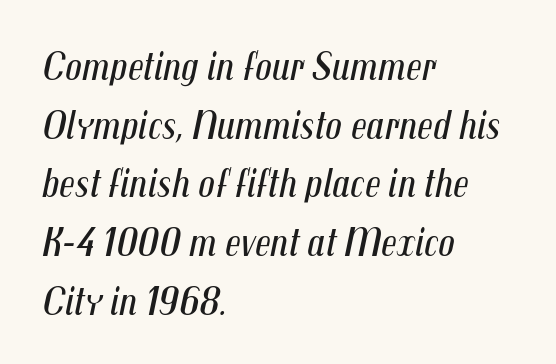
Stems here are at most as thick as an everyday book face. Each new line begins a customary step beneath the previous one. Here the glyphs are tracked normally, forming tight word shapes. Slanted lettering throughout.
